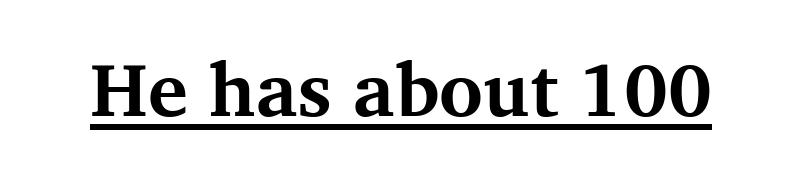
{"serif": "yes", "italic": "no", "bold": "yes", "weight": "bold", "width": "normal", "stroke_contrast": "medium", "x_height": "medium", "monospaced": "no", "underline": "yes", "letter_spacing": "normal", "letter_spacing_em": 0.0, "glyph_px": 75}
